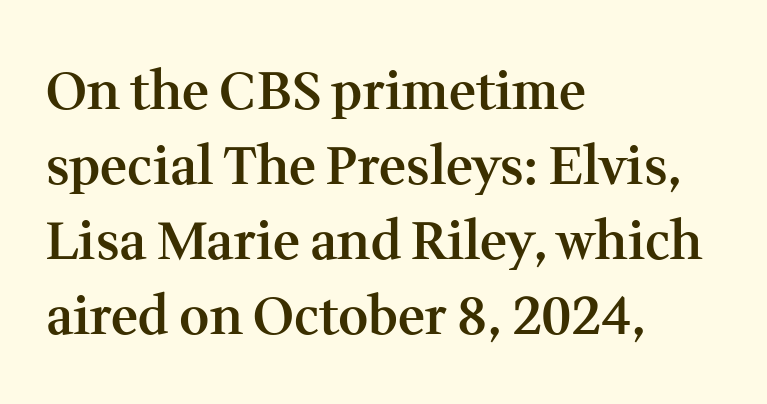
{"serif": "yes", "italic": "no", "bold": "semi", "weight": "semibold", "width": "normal", "stroke_contrast": "medium", "x_height": "medium", "monospaced": "no", "underline": "no", "align": "left", "line_spacing": "normal", "line_spacing_ratio": 1.44, "letter_spacing": "normal", "letter_spacing_em": 0.0, "glyph_px": 52}
